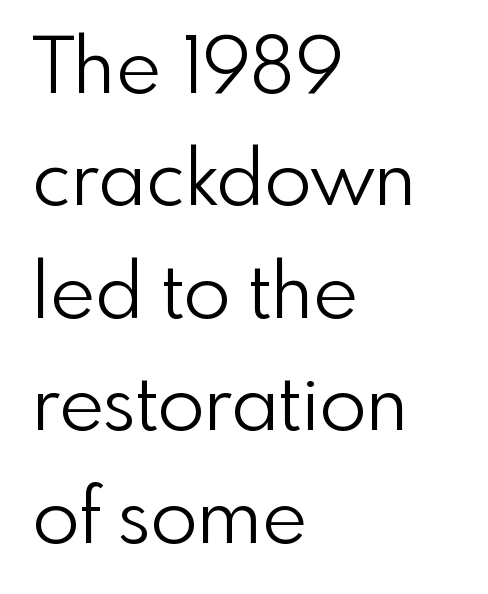
{"serif": "no", "italic": "no", "bold": "no", "weight": "light", "width": "normal", "x_height": "small", "monospaced": "no", "underline": "no", "align": "left", "line_spacing": "normal", "line_spacing_ratio": 1.46, "letter_spacing": "normal", "letter_spacing_em": 0.0, "glyph_px": 77}
